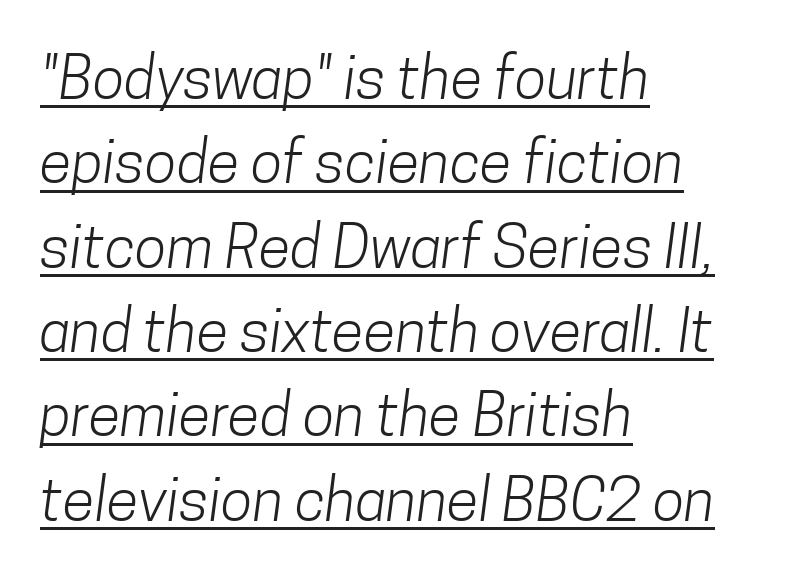
{"serif": "no", "bold": "no", "weight": "light", "width": "condensed", "stroke_contrast": "low", "x_height": "medium", "monospaced": "no", "underline": "yes", "align": "left", "line_spacing": "normal", "line_spacing_ratio": 1.43, "letter_spacing": "normal", "letter_spacing_em": 0.0, "glyph_px": 59}
